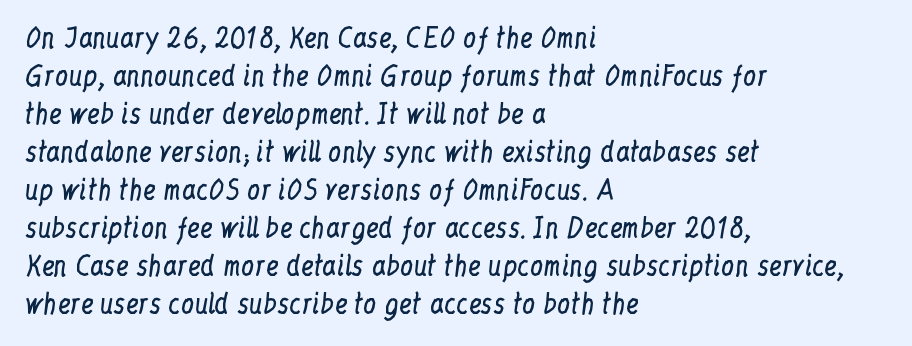
The image shows 26 px text type; set left-aligned, normal line spacing (1.46x), normal letter spacing, not underlined.
